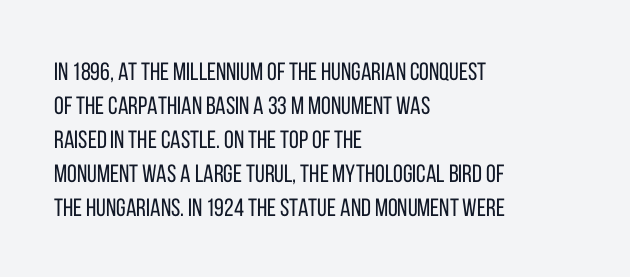
A normal amount of white space separates one row of letters from the next. Honestly, the letter spacing is just normal — you wouldn't notice it. The font's upright variant was chosen for this text. Is this a heavy cut? Hardly; it is regular or lighter. Caption: multi-line text, flush left, ragged right.
